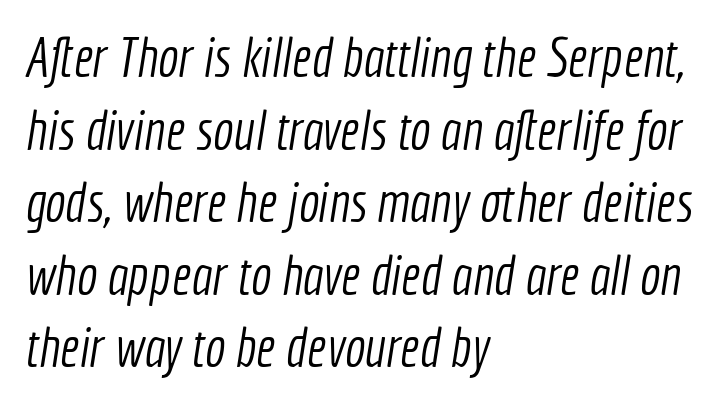
The image shows 55 px light, condensed sans-serif type; set left-aligned, normal line spacing (1.32x), normal letter spacing, not underlined; a medium x-height.
